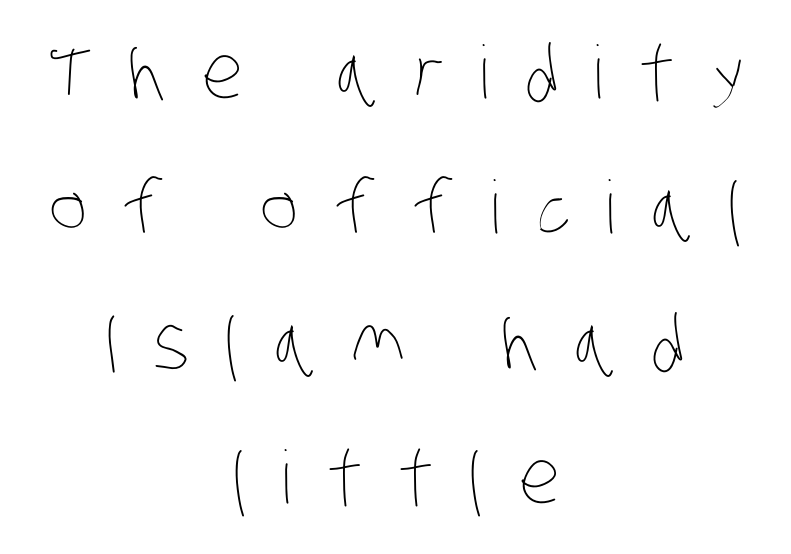
{"bold": "no", "weight": "thin", "width": "condensed", "stroke_contrast": "low", "x_height": "large", "monospaced": "no", "underline": "no", "align": "center", "line_spacing_ratio": 1.85, "letter_spacing": "wide", "letter_spacing_em": 0.49, "glyph_px": 73}
